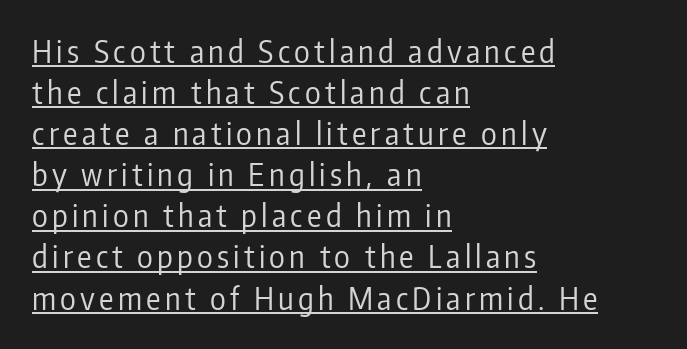
This is underlined copy, the kind a proofreader might mark for attention. Unbolded letterforms with no extra heft. All the whitespace from short lines collects on the right. Spacing verdict: proportional, widths tailored to each character.
